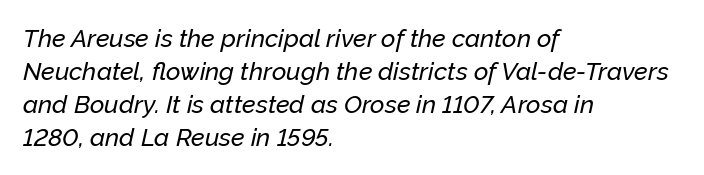
Q: Is the text italic (slanted)? A: Yes, it leans right by about 12 degrees.
Q: Is the text underlined? A: No.
Q: How is the paragraph aligned? A: Left-aligned.
Q: Is the spacing between letters normal or unusually wide? A: Normal.
Q: Is the spacing between lines tight, normal or loose? A: Normal.
